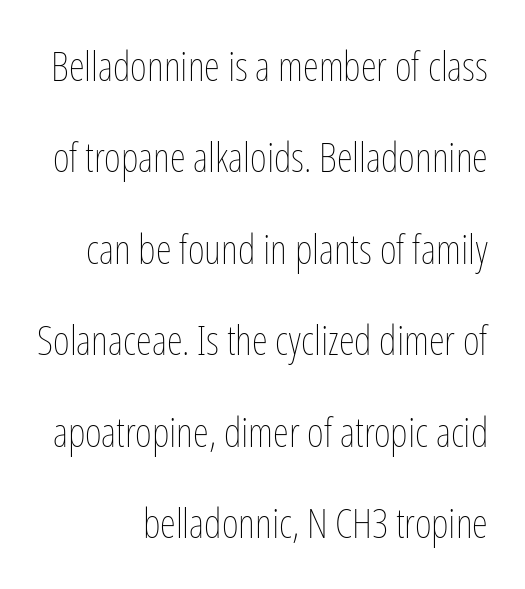
The image shows 41 px thin, condensed type, upright; set loose line spacing (2.23x), normal letter spacing, not underlined; low stroke contrast and a medium x-height.
